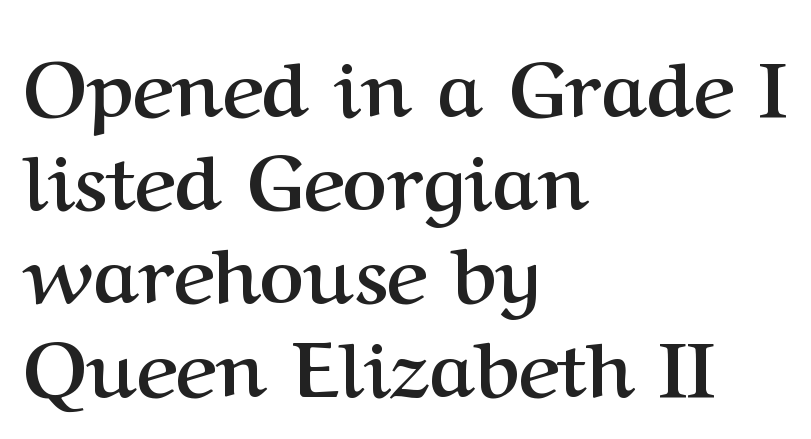
Q: Is the text bold? A: Yes.
Q: Is the text italic (slanted)? A: No, it is upright.
Q: Is the typeface a serif or a sans-serif typeface? A: Serif.
Q: Is the text underlined? A: No.
Q: How is the paragraph aligned? A: Left-aligned.
Q: Is the spacing between letters normal or unusually wide? A: Normal.
Q: Width (condensed, normal, or wide)? A: Normal.
Q: Stroke contrast? A: Medium.
Q: x-height? A: Medium.
Q: Monospaced? A: No.
